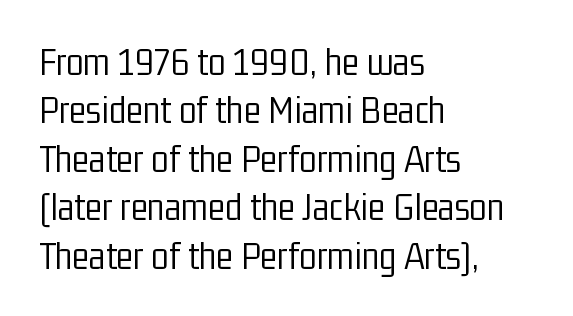
{"serif": "no", "italic": "no", "bold": "no", "weight": "light", "width": "condensed", "stroke_contrast": "low", "x_height": "medium", "monospaced": "no", "underline": "no", "align": "left", "line_spacing_ratio": 1.21, "letter_spacing": "normal", "letter_spacing_em": 0.0, "glyph_px": 40}
